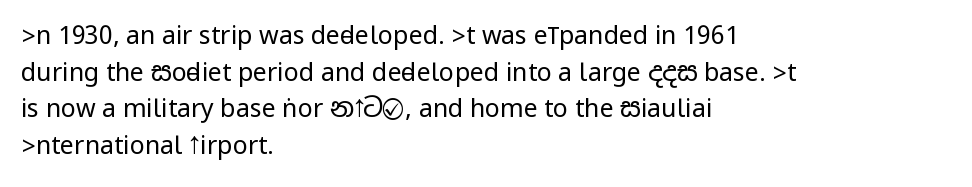
{"italic": "no", "bold": "no", "underline": "no", "align": "left", "line_spacing": "normal", "line_spacing_ratio": 1.47, "letter_spacing": "normal", "letter_spacing_em": 0.0, "glyph_px": 25}
